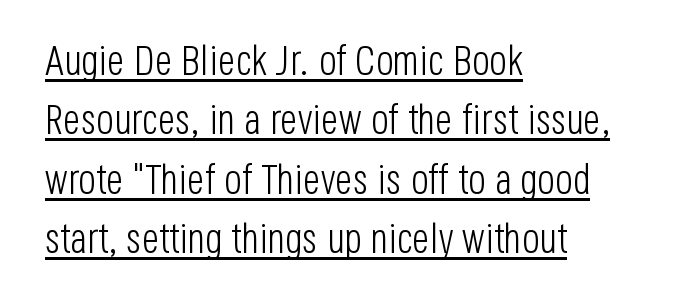
Q: Is the text bold? A: No.
Q: Is the text italic (slanted)? A: No, it is upright.
Q: Is the typeface a serif or a sans-serif typeface? A: Sans-serif.
Q: Is the text underlined? A: Yes.
Q: How is the paragraph aligned? A: Left-aligned.
Q: Is the spacing between letters normal or unusually wide? A: Normal.
Q: Is the spacing between lines tight, normal or loose? A: Normal.
Q: Width (condensed, normal, or wide)? A: Condensed.
Q: Stroke contrast? A: Low.
Q: x-height? A: Large.
Q: Monospaced? A: No.
